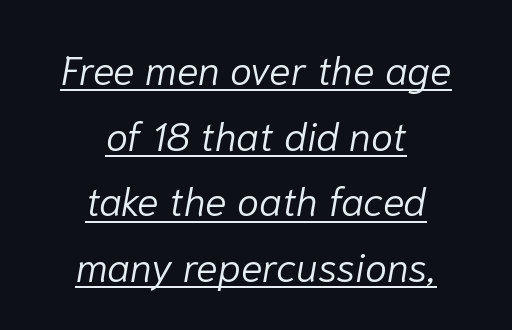
The image shows 40 px light type, italic (leaning right); set centered, normal line spacing (1.64x), normal letter spacing, underlined; low stroke contrast and a medium x-height.
